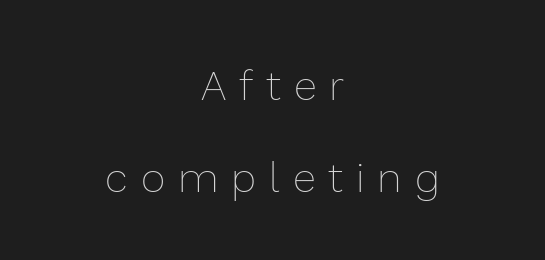
Neither beginnings nor endings align; midpoints do. The type is letterspaced generously, with wide tracking. Rule under the text: the space is simply empty. Do the characters align in a grid? No, the font is proportional.
